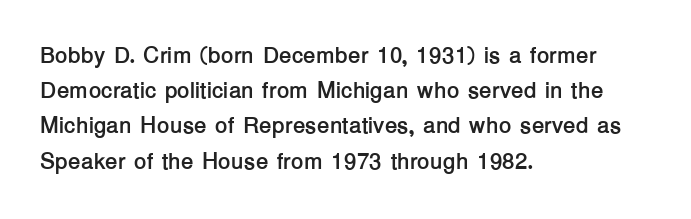
Each new line begins a customary step beneath the previous one. This rendering leaves character spacing at its baseline value. The lettering stays uniformly vertical, giving the passage a roman look. This rendering features lettering with no underline. A student would call this left alignment; a typographer would say flush left, rag right. Is the type bold? Yes — the strokes are clearly thick and heavy.
